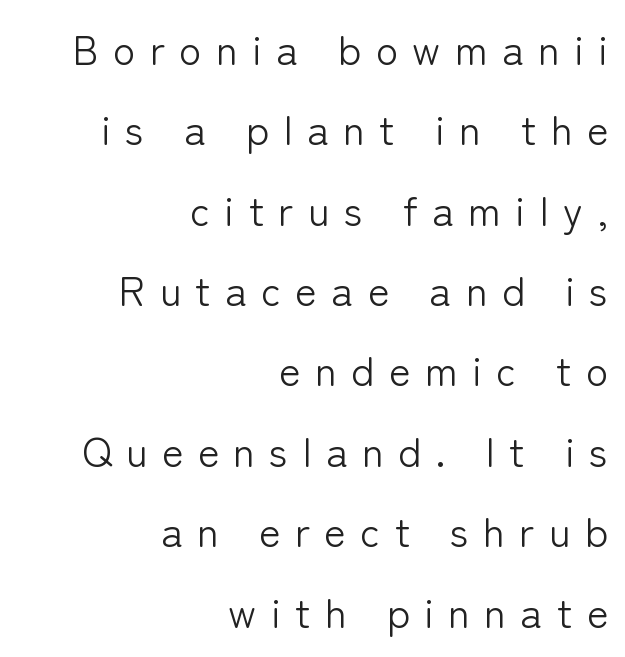
The image shows 41 px light sans-serif type, upright; set right-aligned, loose line spacing (1.96x), unusually wide letter spacing (+0.35 em), not underlined; low stroke contrast and a medium x-height.
